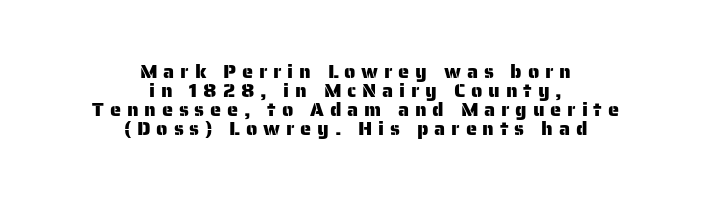
{"italic": "no", "underline": "no", "align": "center", "line_spacing": "tight", "line_spacing_ratio": 0.95, "letter_spacing": "wide", "letter_spacing_em": 0.29, "glyph_px": 20}
